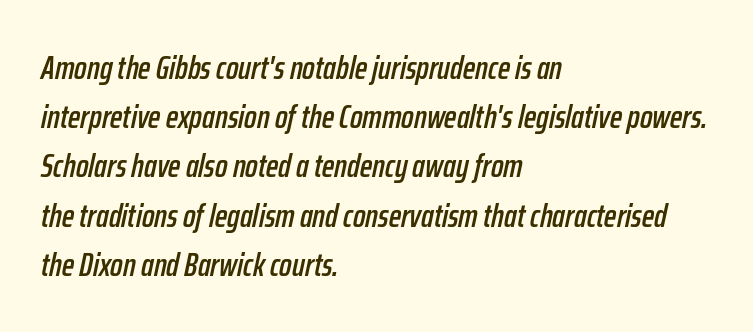
{"italic": "yes", "lean": "right", "slant_degrees": 12, "width": "condensed", "stroke_contrast": "low", "x_height": "medium", "monospaced": "no", "underline": "no", "align": "left", "line_spacing": "normal", "line_spacing_ratio": 1.49, "letter_spacing": "normal", "letter_spacing_em": 0.0, "glyph_px": 33}
